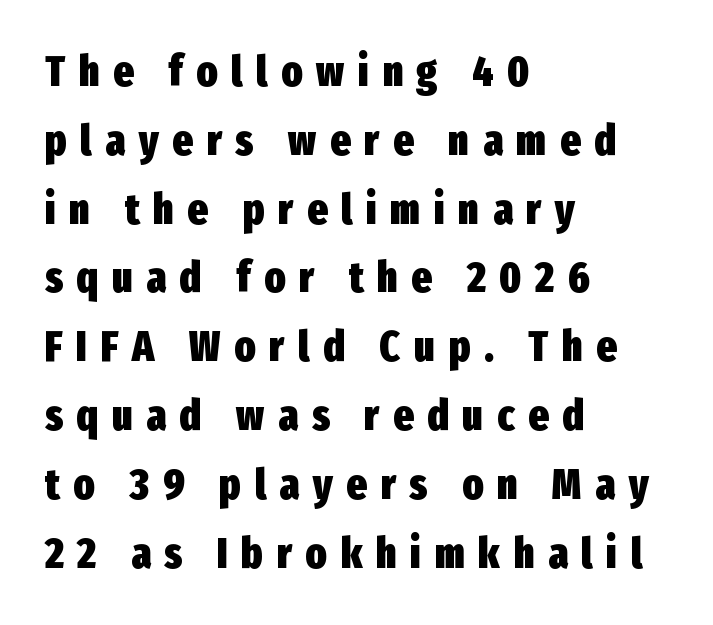
The image shows 43 px heavy, condensed sans-serif type, upright; set left-aligned, normal line spacing (1.6x), unusually wide letter spacing (+0.32 em), not underlined; low stroke contrast and a medium x-height.
